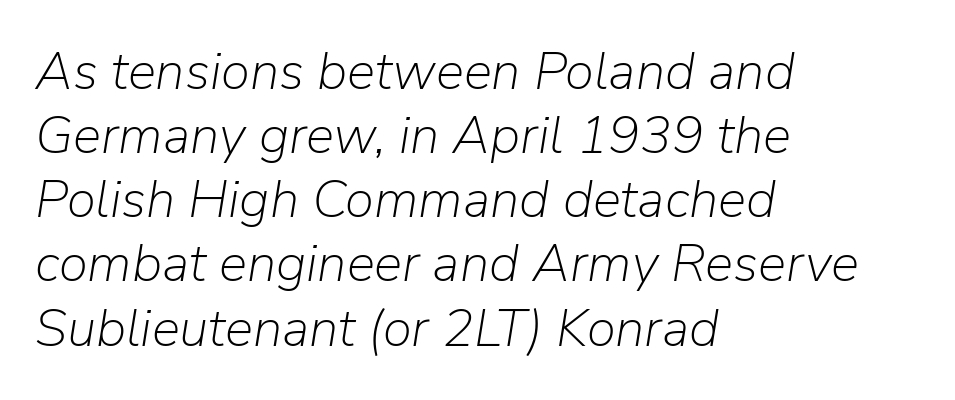
{"italic": "yes", "lean": "right", "slant_degrees": 9, "bold": "no", "weight": "light", "width": "normal", "stroke_contrast": "low", "x_height": "medium", "monospaced": "no", "underline": "no", "align": "left", "line_spacing_ratio": 1.21, "letter_spacing": "normal", "letter_spacing_em": 0.0, "glyph_px": 53}
